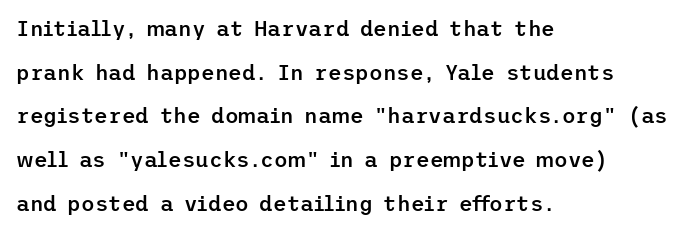
{"italic": "no", "bold": "semi", "underline": "no", "align": "left", "line_spacing": "loose", "line_spacing_ratio": 2.08, "letter_spacing": "normal", "letter_spacing_em": 0.0, "glyph_px": 21}
